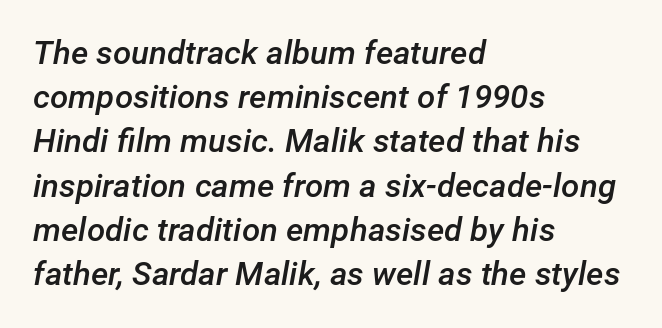
Characters are canted at an angle relative to the baseline's perpendicular. A student would call this left alignment; a typographer would say flush left, rag right. A fair bit of extra ink — the face is semibold, not bold. Tracking value appears to be zero — textbook default spacing.
